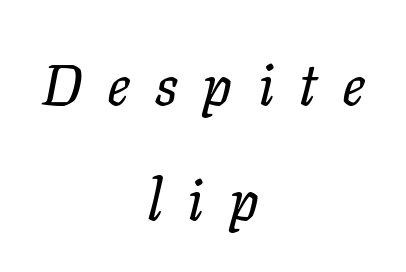
Do the characters align in a grid? No, the font is proportional. A bare baseline throughout the passage. Designer's note — italics engaged. Does the leading feel generous? Absolutely, it's lavish. Is the block centered? Yes — each line is placed symmetrically about the middle. Substantial extra tracking has been applied to these lines.
